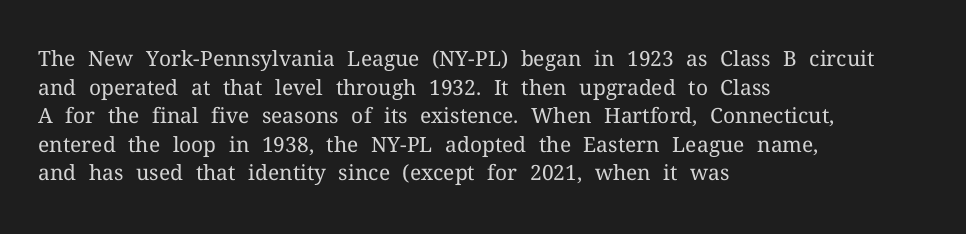
Line beginnings align vertically; line endings do not. Whoever set this chose a conventional vertical rhythm. Stroke mass is kept to a normal reading level or below. Nobody touched the tracking dial on this one.
